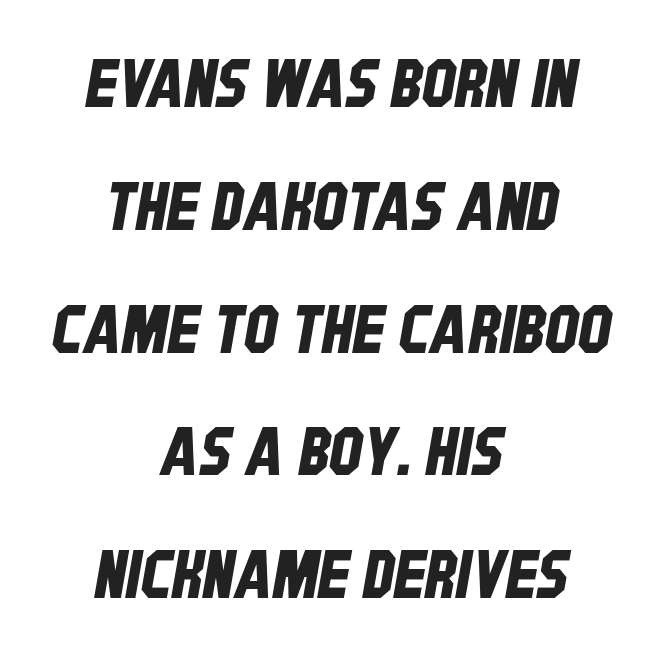
Each word holds together tightly as a unit, with standard inter-letter gaps. Observe the absence of serifs on each vertical stroke in this sample. Underline: absent. A centered setting, common on invitations and titles, is used for this passage. Note the varied advance widths — an 'i' is clearly narrower than an 'm'.
